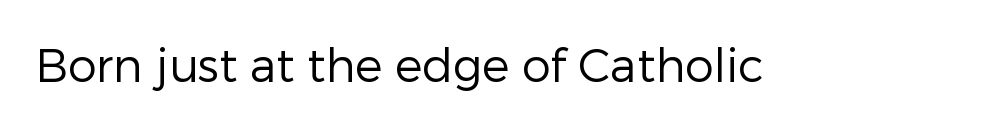
The image shows 46 px regular-weight sans-serif type, upright; set normal letter spacing, not underlined; low stroke contrast and a medium x-height.
